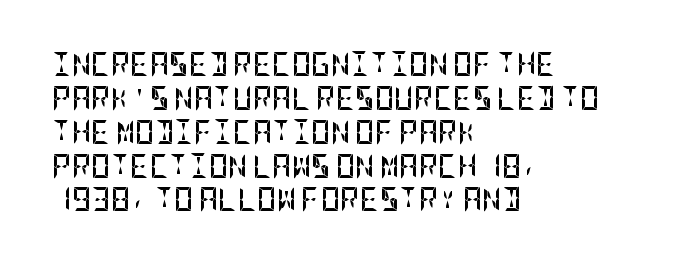
The image shows 24 px bold type, upright; set left-aligned, normal line spacing (1.41x), normal letter spacing, not underlined.
